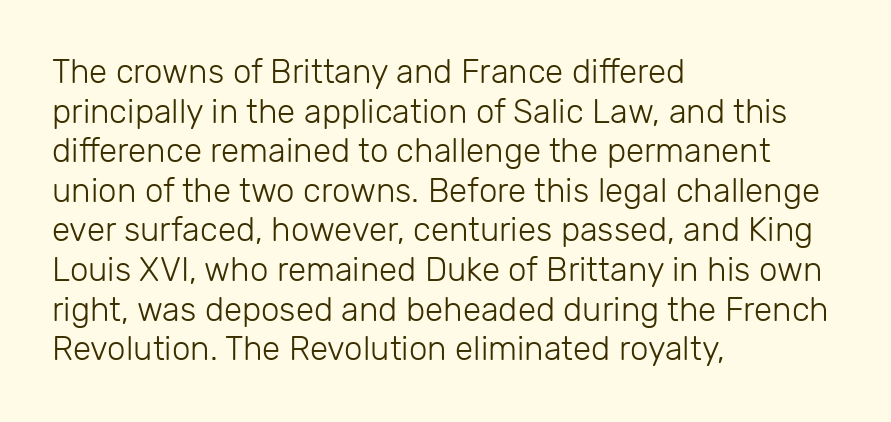
{"serif": "no", "italic": "no", "bold": "no", "weight": "light", "width": "normal", "stroke_contrast": "low", "x_height": "medium", "monospaced": "no", "underline": "no", "align": "left", "line_spacing_ratio": 1.2, "letter_spacing": "normal", "letter_spacing_em": 0.0, "glyph_px": 33}
